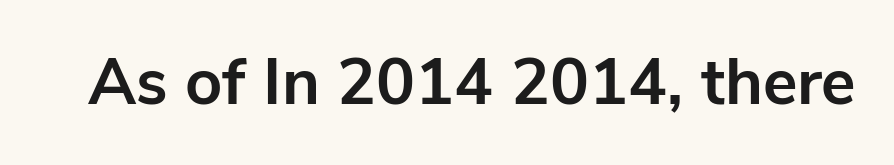
Standard letterfit; no display-style spreading of the glyphs. Character widths vary here, with narrow letters taking less room than wide ones. Emphasis by weight is at full strength: bold. The glyphs are unaccompanied by any horizontal stroke below them. Vertical strokes here are truly vertical. The font family rendered here belongs to the sans-serif group.
